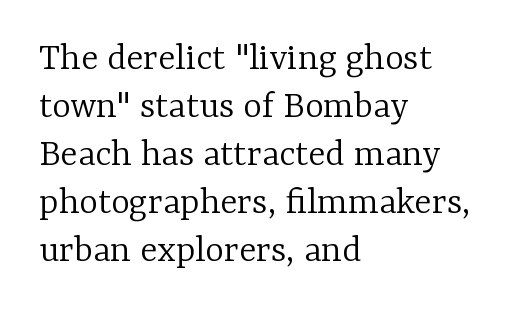
Q: Is the text bold? A: No.
Q: Is the text italic (slanted)? A: No, it is upright.
Q: Is the typeface a serif or a sans-serif typeface? A: Serif.
Q: Is the text underlined? A: No.
Q: How is the paragraph aligned? A: Left-aligned.
Q: Is the spacing between letters normal or unusually wide? A: Normal.
Q: Width (condensed, normal, or wide)? A: Normal.
Q: Stroke contrast? A: Low.
Q: x-height? A: Medium.
Q: Monospaced? A: No.
